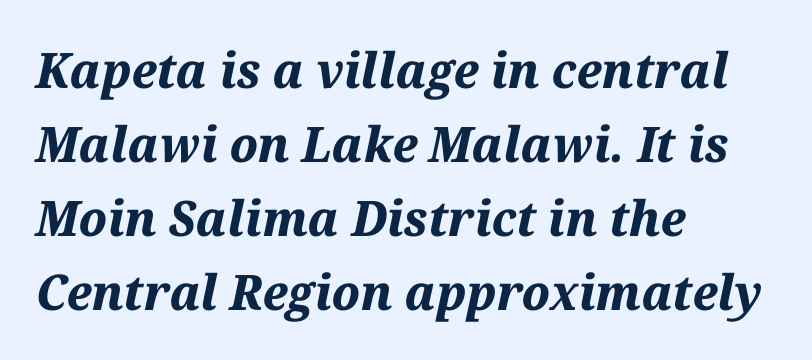
{"italic": "yes", "lean": "right", "slant_degrees": 12, "bold": "yes", "weight": "bold", "width": "normal", "stroke_contrast": "medium", "x_height": "medium", "monospaced": "no", "underline": "no", "align": "left", "line_spacing": "normal", "line_spacing_ratio": 1.51, "letter_spacing": "normal", "letter_spacing_em": 0.0, "glyph_px": 49}
